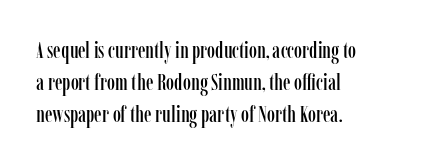
The image shows 23 px text type, upright; set left-aligned, normal line spacing (1.39x), normal letter spacing, not underlined.
